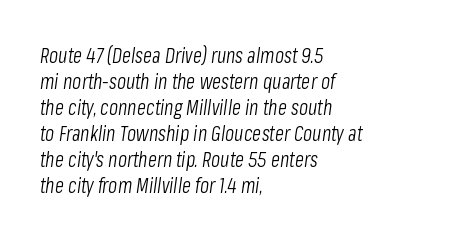
These lines keep a tight, regular rhythm from letter to letter. The typesetting does not lean heavy: it is not bold. Each row of text sits above clean, open space. Visually the block forms a straight wall on the left and a jagged coastline on the right. The passage shown leans; its letterforms are oblique.
